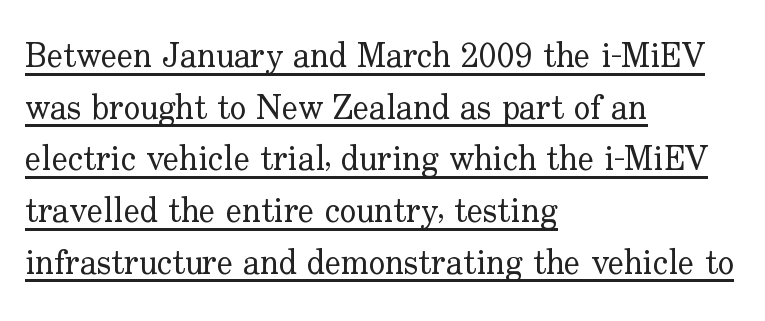
Q: Is the text bold? A: No.
Q: Is the text italic (slanted)? A: No, it is upright.
Q: Is the typeface a serif or a sans-serif typeface? A: Serif.
Q: Is the text underlined? A: Yes.
Q: How is the paragraph aligned? A: Left-aligned.
Q: Is the spacing between letters normal or unusually wide? A: Normal.
Q: Is the spacing between lines tight, normal or loose? A: Normal.
Q: Width (condensed, normal, or wide)? A: Normal.
Q: Stroke contrast? A: Low.
Q: x-height? A: Small.
Q: Monospaced? A: No.
